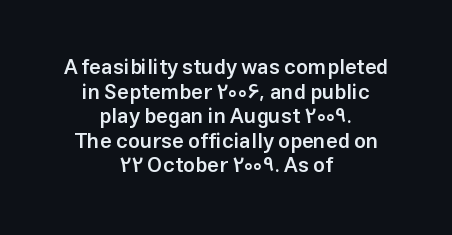
What stands out about the letter spacing? Nothing — it is the standard amount. Unmarked baselines from the first word to the last. Rendered with straight, roman letterforms. Slightly chunky letters — semibold, I'd say, not full bold.
